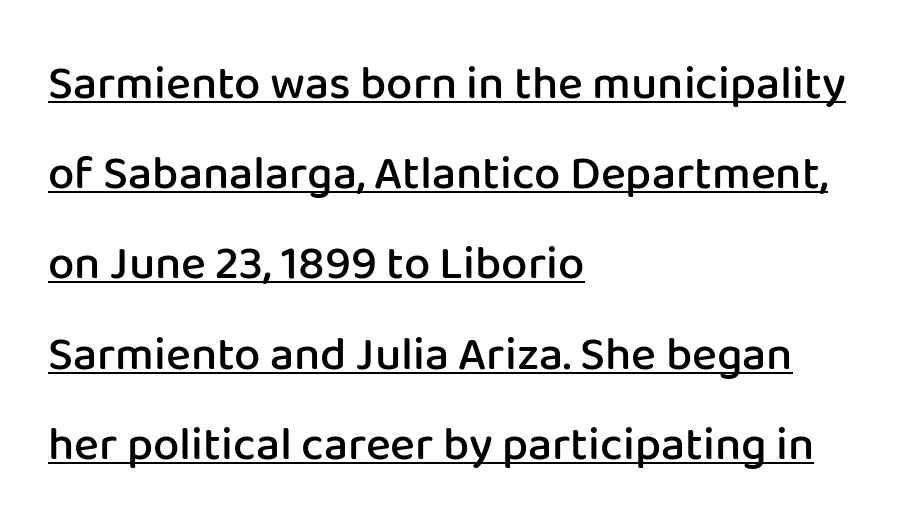
Honestly, the underline is the first thing you notice here. The passage is arranged the way most books set body copy — flush left. A roman cut, with each character standing at attention. Horizontal bands of white between lines are thick stripes. Proportional: the letters do not fall into vertical columns.
